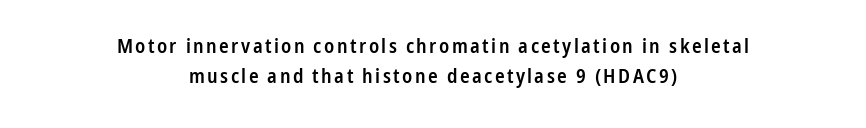
{"italic": "no", "bold": "semi", "underline": "no", "align": "center", "line_spacing": "normal", "line_spacing_ratio": 1.52, "glyph_px": 20}
